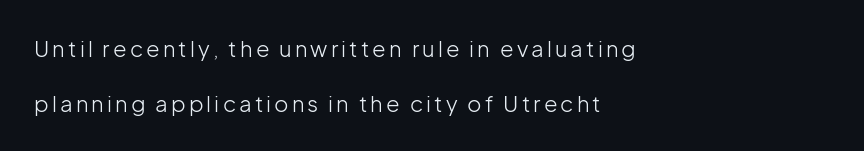
{"italic": "no", "bold": "no", "underline": "no", "align": "left", "line_spacing": "loose", "line_spacing_ratio": 2.48, "glyph_px": 22}
